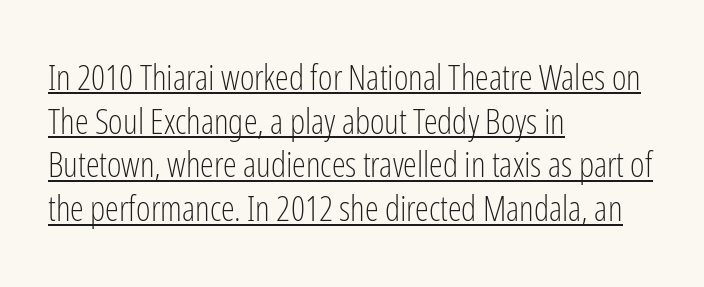
You could not count columns in this text — the font is proportionally spaced. These lines are set flush left with a ragged right edge. A typographer would call this underscored text. The letters carry no serifs — their stems end cleanly without finishing strokes. The specimen reads as upright at a glance. Nothing heavy about these letters — not bold at all.
